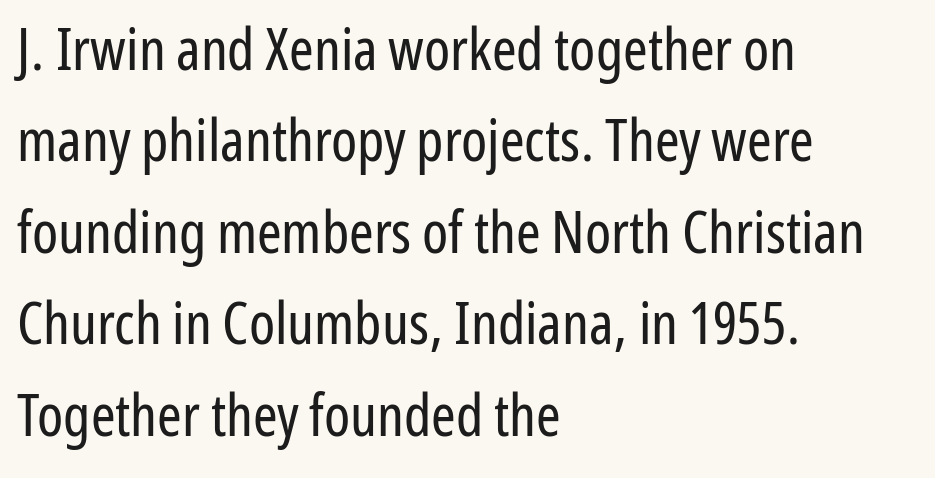
Q: Is the text bold? A: No.
Q: Is the text italic (slanted)? A: No, it is upright.
Q: Is the typeface a serif or a sans-serif typeface? A: Sans-serif.
Q: Is the text underlined? A: No.
Q: How is the paragraph aligned? A: Left-aligned.
Q: Is the spacing between letters normal or unusually wide? A: Normal.
Q: Is the spacing between lines tight, normal or loose? A: Normal.
Q: Width (condensed, normal, or wide)? A: Condensed.
Q: Stroke contrast? A: Low.
Q: x-height? A: Medium.
Q: Monospaced? A: No.
